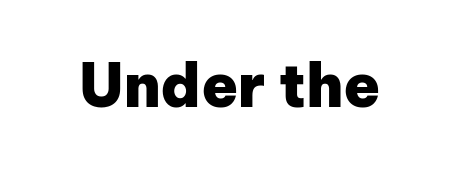
Q: Is the text bold? A: Yes.
Q: Is the text italic (slanted)? A: No, it is upright.
Q: Is the typeface a serif or a sans-serif typeface? A: Sans-serif.
Q: Is the text underlined? A: No.
Q: Is the spacing between letters normal or unusually wide? A: Normal.
Q: Width (condensed, normal, or wide)? A: Normal.
Q: Stroke contrast? A: Low.
Q: x-height? A: Medium.
Q: Monospaced? A: No.
